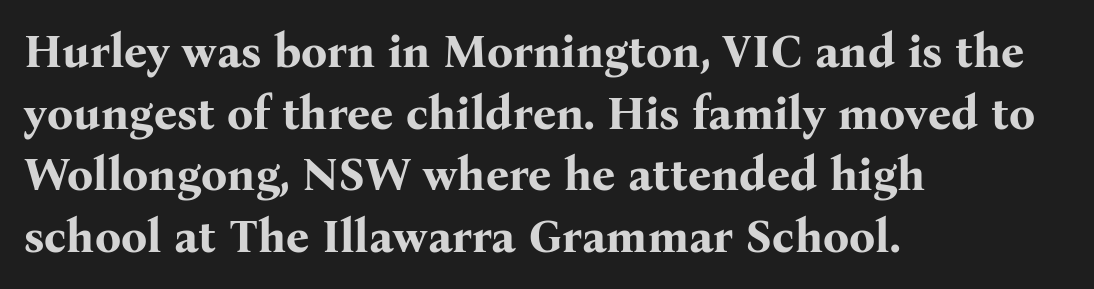
The image shows 46 px bold serif type, upright; set left-aligned, normal line spacing (1.34x), normal letter spacing, not underlined; medium stroke contrast and a medium x-height.
